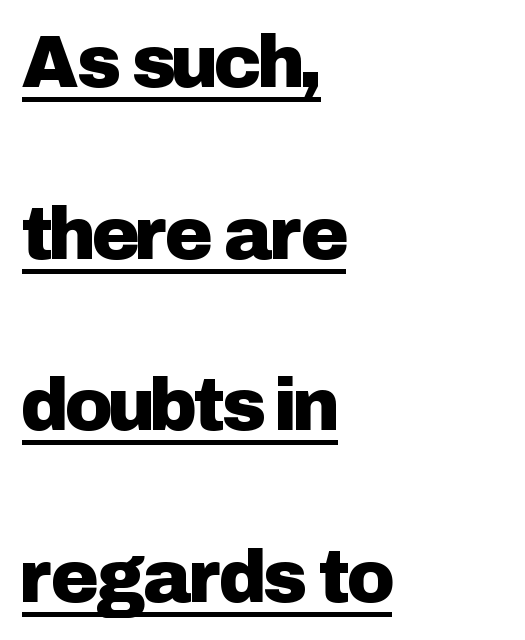
The image shows 73 px sans-serif type, upright; set left-aligned, loose line spacing (2.35x), normal letter spacing, underlined; low stroke contrast and a medium x-height.
